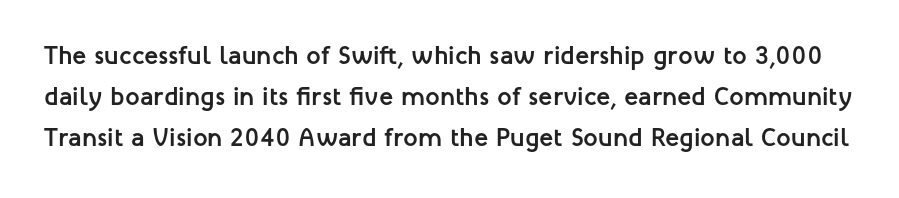
{"italic": "no", "bold": "yes", "underline": "no", "line_spacing": "normal", "line_spacing_ratio": 1.58, "letter_spacing": "normal", "letter_spacing_em": 0.0, "glyph_px": 26}
